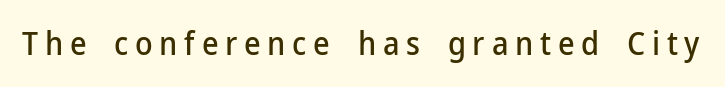
{"serif": "no", "italic": "no", "width": "normal", "stroke_contrast": "low", "x_height": "medium", "monospaced": "no", "underline": "no", "letter_spacing": "wide", "letter_spacing_em": 0.21, "glyph_px": 32}
